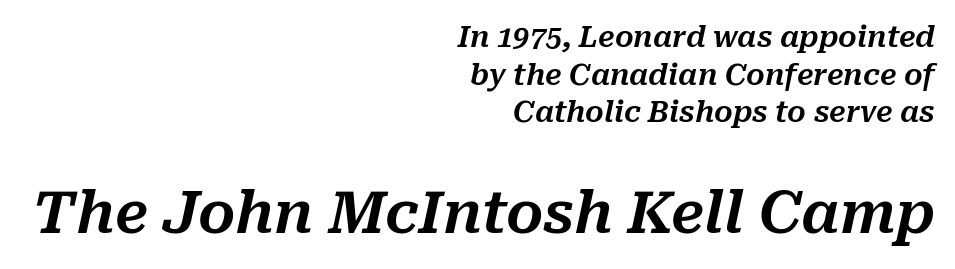
{"italic": "yes", "lean": "right", "slant_degrees": 10, "width": "normal", "stroke_contrast": "medium", "x_height": "medium", "monospaced": "no", "underline": "no", "align": "right", "line_spacing": "normal", "line_spacing_ratio": 1.3, "letter_spacing": "normal", "letter_spacing_em": 0.0, "larger_block": "second", "size_ratio": 2.0, "glyph_px": 58}
